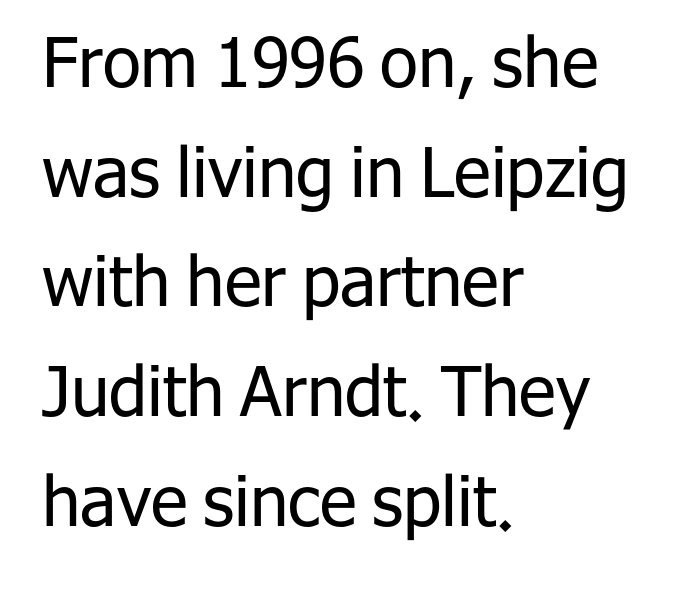
{"serif": "no", "italic": "no", "bold": "no", "weight": "regular", "width": "normal", "stroke_contrast": "low", "x_height": "medium", "monospaced": "no", "underline": "no", "align": "left", "line_spacing": "normal", "line_spacing_ratio": 1.59, "letter_spacing": "normal", "letter_spacing_em": 0.0, "glyph_px": 69}
